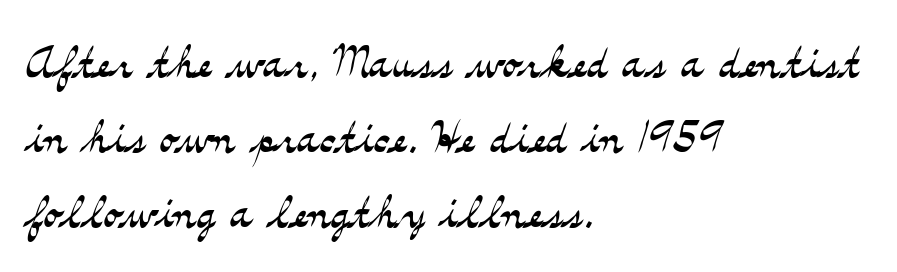
The image shows 60 px light, wide serif type; set left-aligned, normal line spacing (1.25x), normal letter spacing, not underlined; medium stroke contrast and a small x-height.
